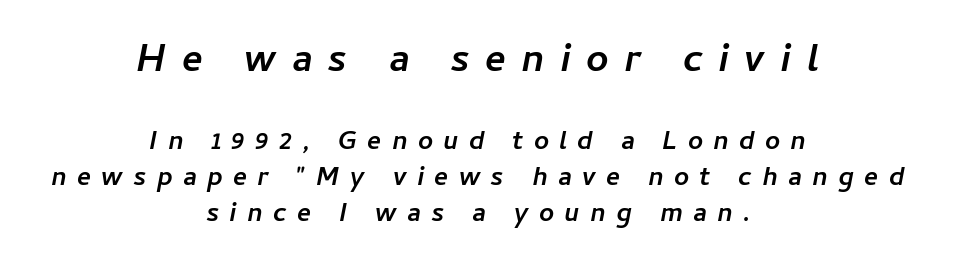
Serifs: no, the terminals of the letterforms are clean. Look at the glyph heights: the upper group is clearly the bigger setting. The rendering uses natural spacing where letterforms have individual widths. The string is rendered with underlining switched off.
